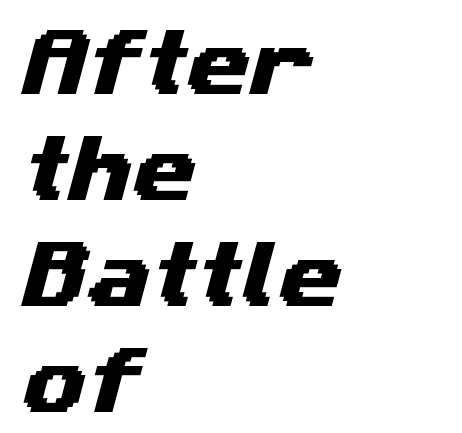
The image shows 73 px wide sans-serif type; set left-aligned, normal line spacing (1.45x), normal letter spacing, not underlined; medium stroke contrast and a medium x-height.
